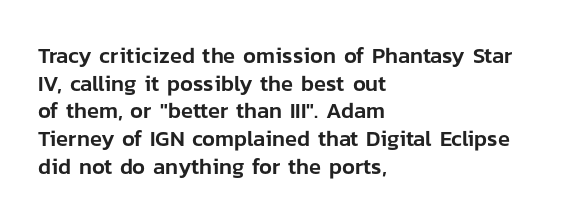
Q: Is the text italic (slanted)? A: No, it is upright.
Q: Is the text underlined? A: No.
Q: How is the paragraph aligned? A: Left-aligned.
Q: Is the spacing between letters normal or unusually wide? A: Normal.
Q: Is the spacing between lines tight, normal or loose? A: Normal.
